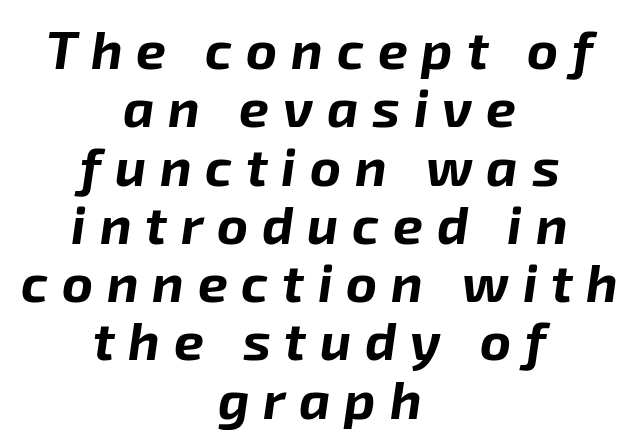
{"italic": "yes", "lean": "right", "slant_degrees": 8, "bold": "yes", "weight": "bold", "width": "normal", "stroke_contrast": "low", "x_height": "medium", "monospaced": "no", "underline": "no", "align": "center", "line_spacing": "tight", "line_spacing_ratio": 1.1, "letter_spacing": "wide", "letter_spacing_em": 0.26, "glyph_px": 53}
